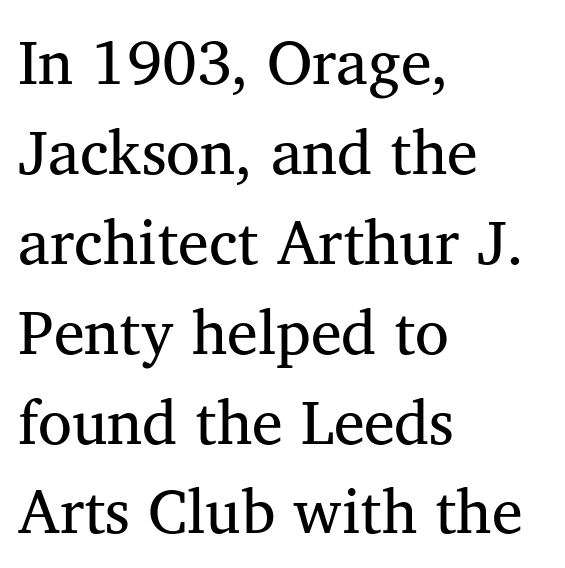
Q: Is the text italic (slanted)? A: No, it is upright.
Q: Is the typeface a serif or a sans-serif typeface? A: Serif.
Q: Is the text underlined? A: No.
Q: How is the paragraph aligned? A: Left-aligned.
Q: Is the spacing between letters normal or unusually wide? A: Normal.
Q: Is the spacing between lines tight, normal or loose? A: Normal.
Q: Width (condensed, normal, or wide)? A: Normal.
Q: Stroke contrast? A: Medium.
Q: x-height? A: Medium.
Q: Monospaced? A: No.
